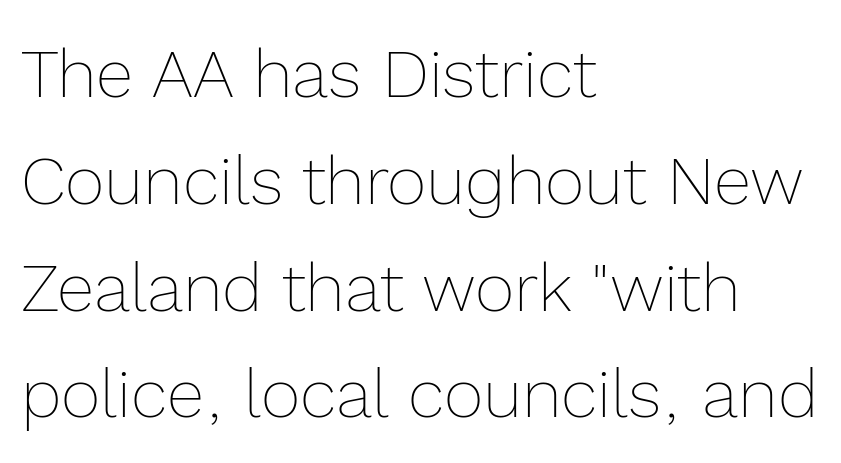
Looks like regular typesetting: each glyph gets only the width it needs. This sample is left-justified, so line endings fall wherever the words run out. No heavy texture on the line: the type isn't bold. Nobody touched the tracking dial on this one. The vertical gap from one line to the next is medium.
